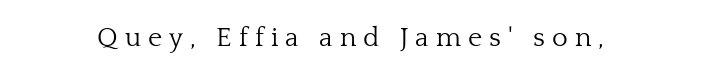
{"italic": "no", "bold": "no", "underline": "no", "letter_spacing": "wide", "letter_spacing_em": 0.26, "glyph_px": 27}
